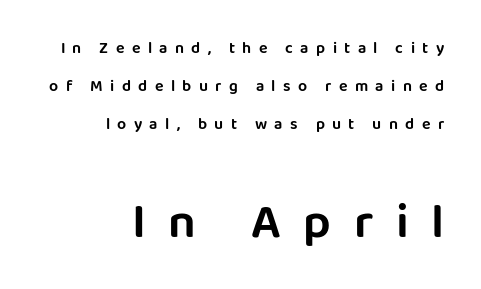
Proportional: the letters do not fall into vertical columns. Descenders are the only things crossing below the line. Regarding serifs, this sample does without them. Is the block centered? No — it sits flush against the right margin.
